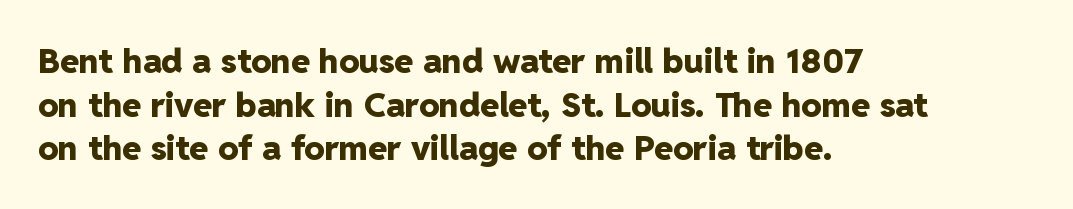
The image shows 34 px heavy sans-serif type, upright; set left-aligned, normal line spacing (1.28x), normal letter spacing, not underlined; low stroke contrast and a medium x-height.
